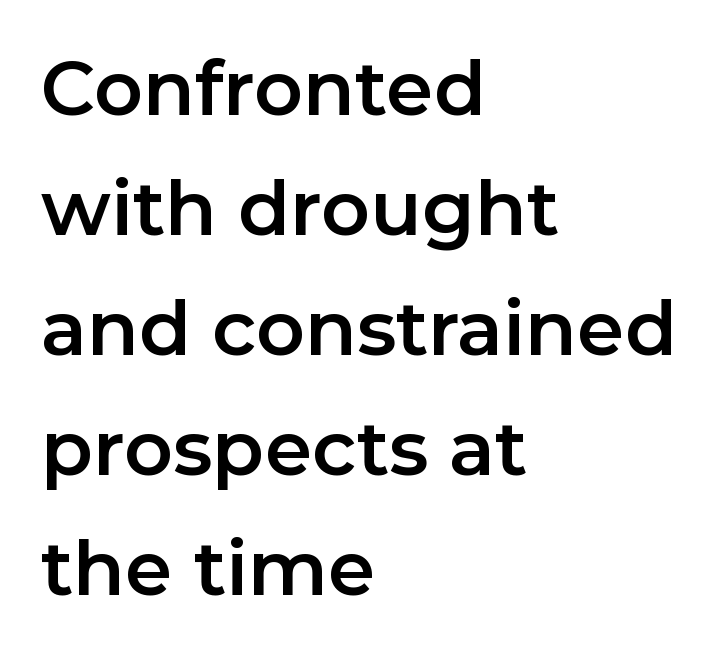
{"serif": "no", "italic": "no", "width": "normal", "stroke_contrast": "low", "x_height": "medium", "monospaced": "no", "underline": "no", "align": "left", "line_spacing": "normal", "line_spacing_ratio": 1.58, "letter_spacing": "normal", "letter_spacing_em": 0.0, "glyph_px": 76}
